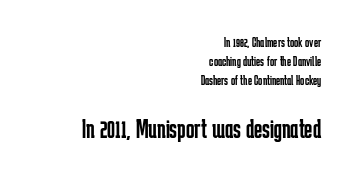
{"serif": "no", "italic": "no", "bold": "no", "weight": "regular", "width": "condensed", "stroke_contrast": "low", "x_height": "medium", "monospaced": "no", "underline": "no", "align": "right", "line_spacing": "normal", "line_spacing_ratio": 1.35, "letter_spacing": "normal", "letter_spacing_em": 0.0, "larger_block": "second", "size_ratio": 2.0, "glyph_px": 28}
